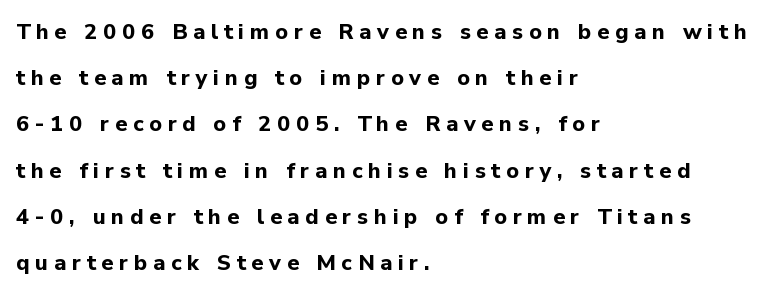
Leading is clearly above the norm, producing a sparse column. Compared with a centered layout, this one pins lines to the left instead. This rendering features lettering with no underline. A roman cut, with each character standing at attention.
